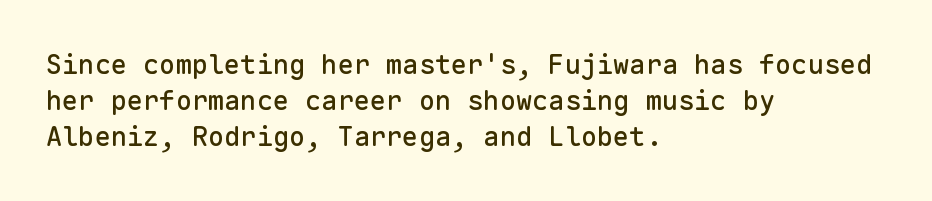
The image shows 27 px text type, upright; set left-aligned, normal line spacing (1.33x), normal letter spacing, not underlined.
